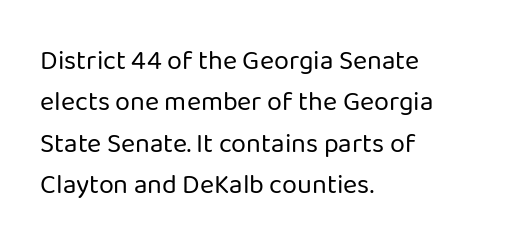
{"italic": "no", "bold": "no", "underline": "no", "align": "left", "line_spacing": "normal", "line_spacing_ratio": 1.53, "letter_spacing": "normal", "letter_spacing_em": 0.0, "glyph_px": 27}
